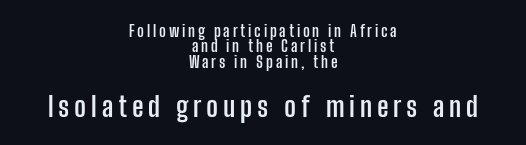
Q: Is the text bold? A: Yes.
Q: Is the text italic (slanted)? A: No, it is upright.
Q: Is the typeface a serif or a sans-serif typeface? A: Sans-serif.
Q: Is the text underlined? A: No.
Q: How is the paragraph aligned? A: Centered.
Q: Is the spacing between lines tight, normal or loose? A: Tight.
Q: Which block of text is set in a larger size, the first (top) or the second (bottom)? A: The second (bottom) one.
Q: Width (condensed, normal, or wide)? A: Condensed.
Q: Stroke contrast? A: Low.
Q: x-height? A: Medium.
Q: Monospaced? A: No.
